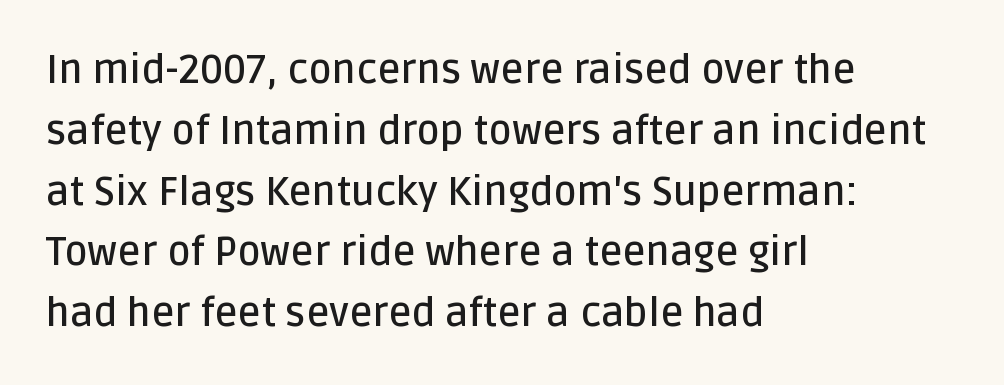
Q: Is the text bold? A: Semi-bold.
Q: Is the text italic (slanted)? A: No, it is upright.
Q: Is the typeface a serif or a sans-serif typeface? A: Sans-serif.
Q: Is the text underlined? A: No.
Q: How is the paragraph aligned? A: Left-aligned.
Q: Is the spacing between letters normal or unusually wide? A: Normal.
Q: Is the spacing between lines tight, normal or loose? A: Normal.
Q: Width (condensed, normal, or wide)? A: Normal.
Q: Stroke contrast? A: Low.
Q: x-height? A: Large.
Q: Monospaced? A: No.
